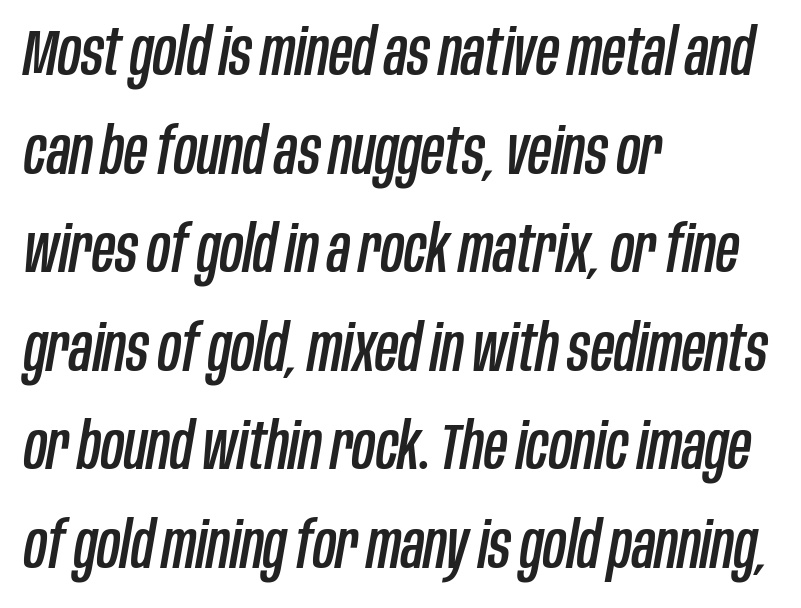
{"italic": "yes", "lean": "right", "slant_degrees": 10, "width": "condensed", "stroke_contrast": "low", "x_height": "large", "monospaced": "no", "underline": "no", "align": "left", "line_spacing": "normal", "line_spacing_ratio": 1.54, "letter_spacing": "normal", "letter_spacing_em": 0.0, "glyph_px": 64}
